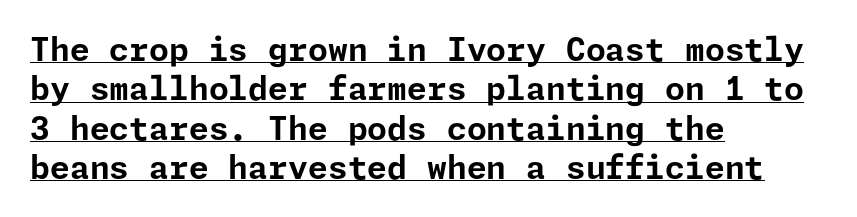
Q: Is the text bold? A: Yes.
Q: Is the text italic (slanted)? A: No, it is upright.
Q: Is the typeface a serif or a sans-serif typeface? A: Sans-serif.
Q: Is the text underlined? A: Yes.
Q: How is the paragraph aligned? A: Left-aligned.
Q: Is the spacing between letters normal or unusually wide? A: Normal.
Q: Width (condensed, normal, or wide)? A: Normal.
Q: Stroke contrast? A: Low.
Q: x-height? A: Medium.
